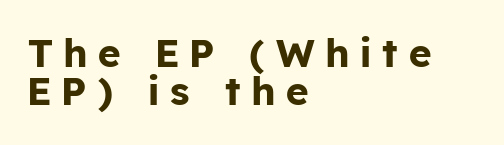
The image shows 39 px bold sans-serif type, upright; set left-aligned, tight line spacing (0.97x), unusually wide letter spacing (+0.29 em), not underlined; low stroke contrast and a medium x-height.
